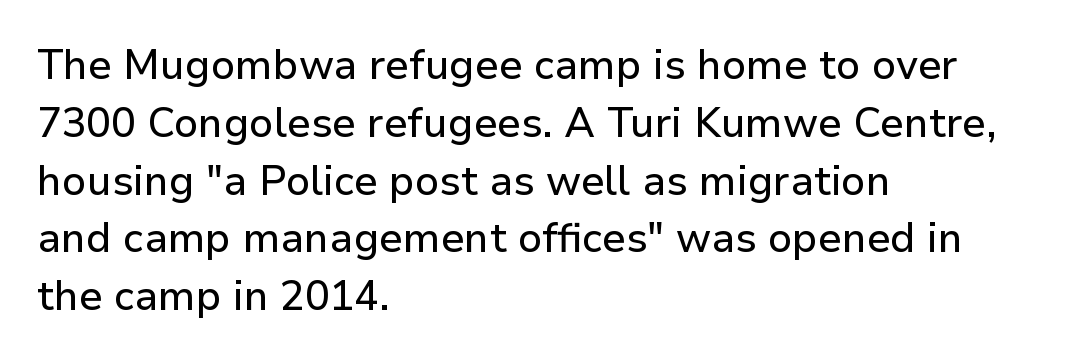
{"serif": "no", "italic": "no", "width": "normal", "stroke_contrast": "low", "x_height": "medium", "monospaced": "no", "underline": "no", "align": "left", "line_spacing": "normal", "line_spacing_ratio": 1.41, "letter_spacing": "normal", "letter_spacing_em": 0.0, "glyph_px": 41}
